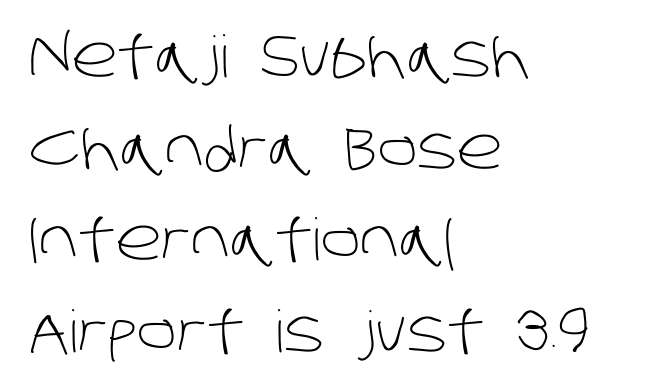
The image shows 58 px light sans-serif type; set left-aligned, normal line spacing (1.58x), normal letter spacing, not underlined; low stroke contrast and a large x-height.
